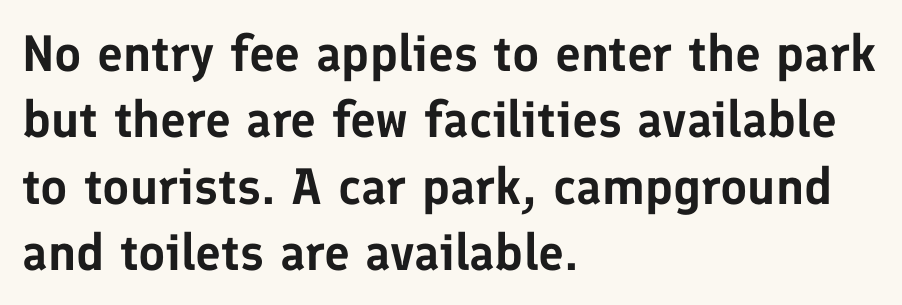
Q: Is the text italic (slanted)? A: No, it is upright.
Q: Is the typeface a serif or a sans-serif typeface? A: Sans-serif.
Q: Is the text underlined? A: No.
Q: How is the paragraph aligned? A: Left-aligned.
Q: Is the spacing between letters normal or unusually wide? A: Normal.
Q: Is the spacing between lines tight, normal or loose? A: Normal.
Q: Width (condensed, normal, or wide)? A: Normal.
Q: Stroke contrast? A: Low.
Q: x-height? A: Medium.
Q: Monospaced? A: No.
